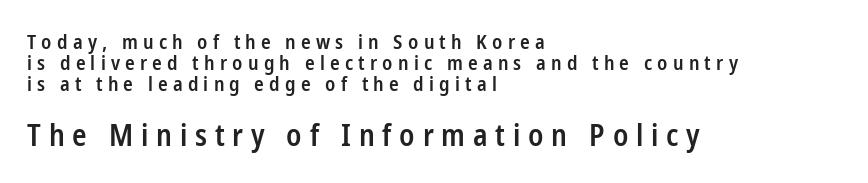
Alignment: flush left. A semibold gives these letters moderate extra thickness, short of bold. Ordinary non-slanted type is in use. The string is rendered with underlining switched off.
